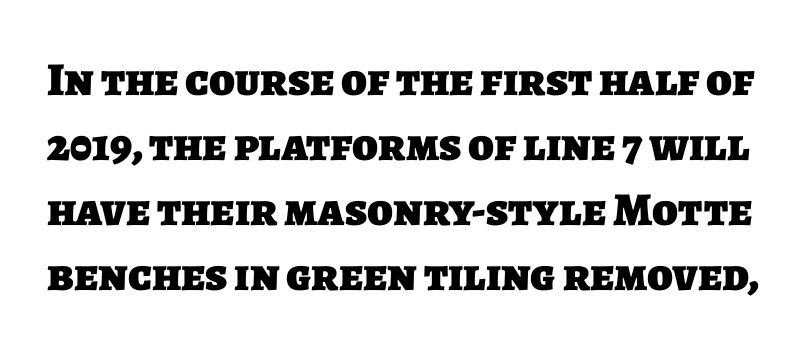
Q: Is the text bold? A: Yes.
Q: Is the typeface a serif or a sans-serif typeface? A: Sans-serif.
Q: Is the text underlined? A: No.
Q: Is the spacing between letters normal or unusually wide? A: Normal.
Q: Is the spacing between lines tight, normal or loose? A: Normal.
Q: Width (condensed, normal, or wide)? A: Normal.
Q: Stroke contrast? A: Low.
Q: x-height? A: Large.
Q: Monospaced? A: No.
